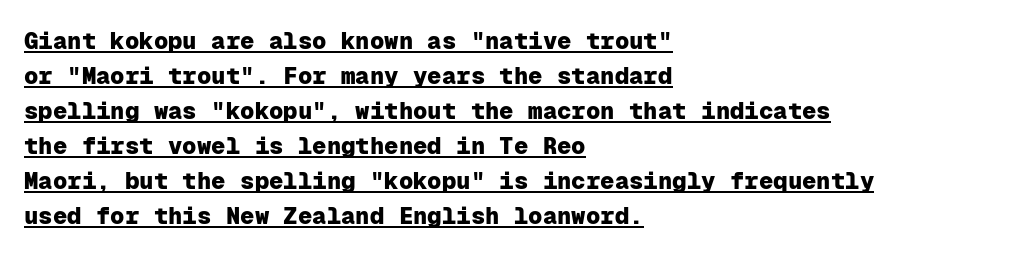
The image shows 24 px bold type, upright; set left-aligned, normal line spacing (1.46x), normal letter spacing, underlined.
